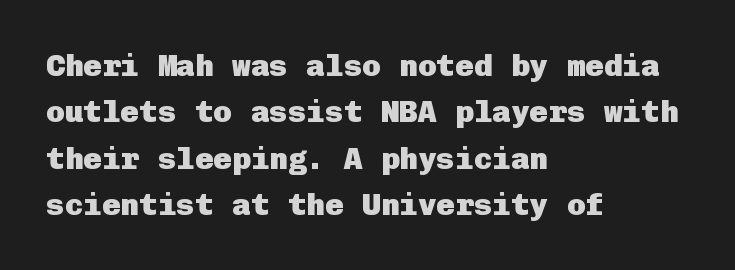
Every row of glyphs begins at an identical x-position on the left. Tracking value appears to be zero — textbook default spacing. You can tell from the bare stems that sans-serif type was used. The words here are not underlined. The space between consecutive lines is moderate. The sample has been set heavy, in full bold.
